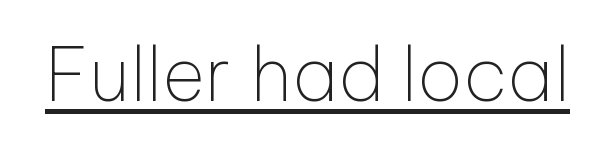
Designer's note — italics off, roman on. The tracking reads as untouched default to a designer's eye. Unbolded letterforms with no extra heft. Classification — sans serif. Looks like regular typesetting: each glyph gets only the width it needs. The rendered words wear a rule along their underside.
